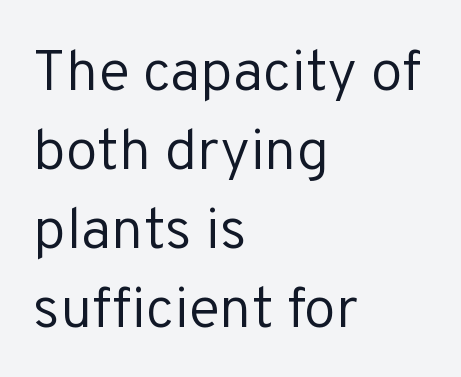
The image shows 58 px regular-weight sans-serif type, upright; set left-aligned, normal line spacing (1.36x), normal letter spacing, not underlined; low stroke contrast and a medium x-height.
